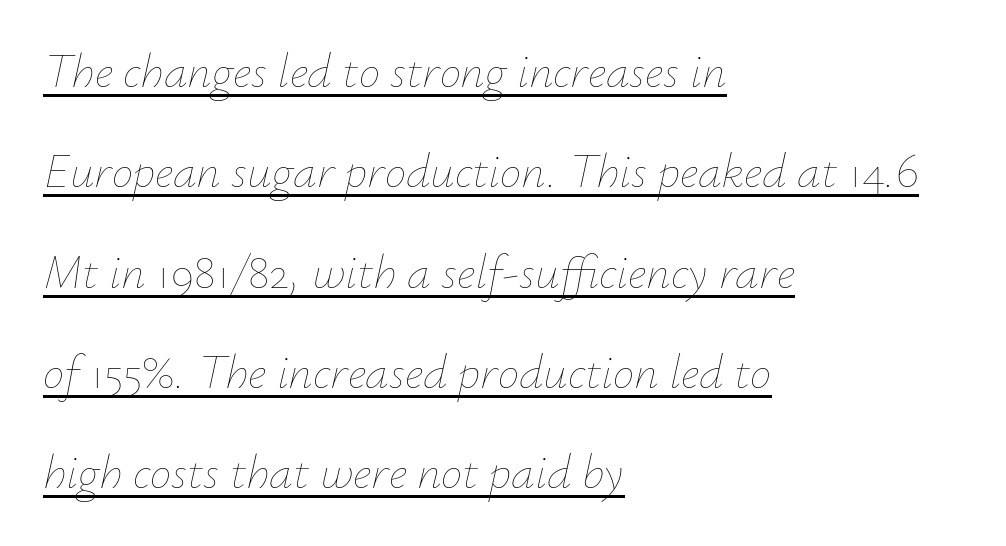
Line starts are locked; line ends wander. Caption: face not bold, strokes unweighted. Observe the ordinary spacing: letters are neighbours, not strangers. Students, observe the line beneath the letters — that is underlining. Loosely led — the rows are spread out.
